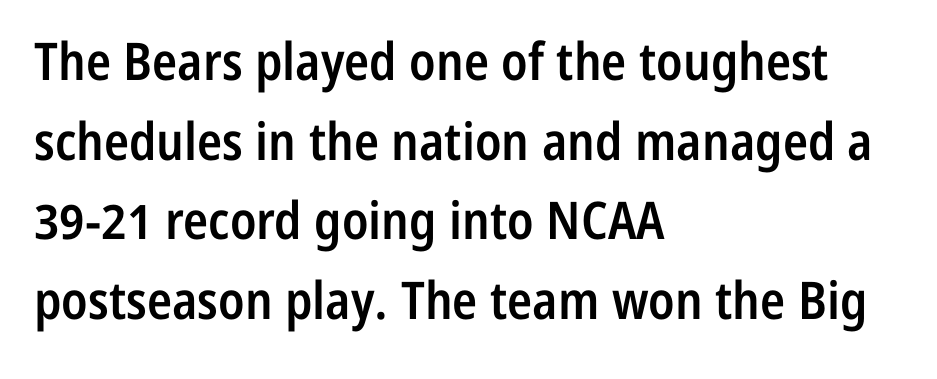
Q: Is the text bold? A: Semi-bold.
Q: Is the text italic (slanted)? A: No, it is upright.
Q: Is the typeface a serif or a sans-serif typeface? A: Sans-serif.
Q: Is the text underlined? A: No.
Q: How is the paragraph aligned? A: Left-aligned.
Q: Is the spacing between letters normal or unusually wide? A: Normal.
Q: Is the spacing between lines tight, normal or loose? A: Normal.
Q: Width (condensed, normal, or wide)? A: Condensed.
Q: Stroke contrast? A: Low.
Q: x-height? A: Medium.
Q: Monospaced? A: No.
